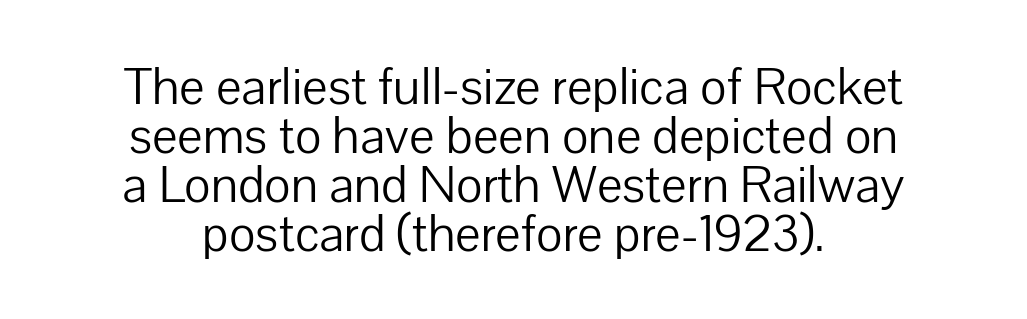
{"serif": "no", "italic": "no", "bold": "no", "weight": "light", "width": "normal", "stroke_contrast": "low", "x_height": "medium", "monospaced": "no", "underline": "no", "align": "center", "line_spacing": "tight", "line_spacing_ratio": 0.96, "letter_spacing": "normal", "letter_spacing_em": 0.0, "glyph_px": 51}
